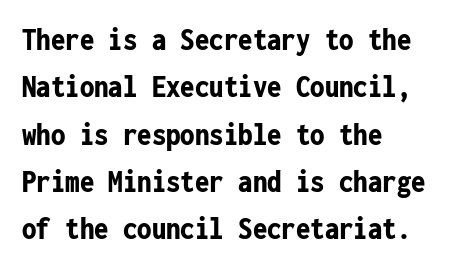
{"serif": "no", "italic": "no", "bold": "yes", "weight": "bold", "width": "condensed", "stroke_contrast": "low", "x_height": "medium", "monospaced": "yes", "underline": "no", "align": "left", "line_spacing": "normal", "line_spacing_ratio": 1.48, "letter_spacing": "normal", "letter_spacing_em": 0.0, "glyph_px": 32}
